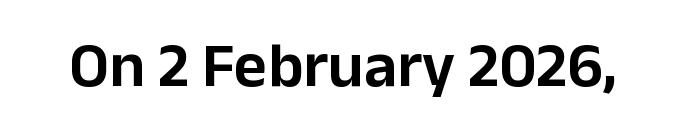
{"serif": "no", "italic": "no", "width": "normal", "stroke_contrast": "low", "x_height": "medium", "monospaced": "no", "underline": "no", "letter_spacing": "normal", "letter_spacing_em": 0.0, "glyph_px": 64}
